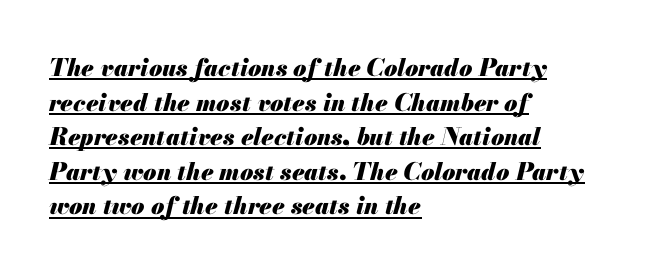
The image shows 24 px bold type, italic (leaning right); set left-aligned, normal line spacing (1.44x), normal letter spacing, underlined.
